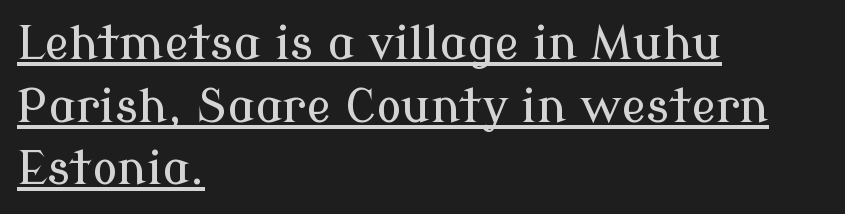
The image shows 47 px serif type, upright; set left-aligned, normal line spacing (1.33x), normal letter spacing, underlined; low stroke contrast and a medium x-height.
